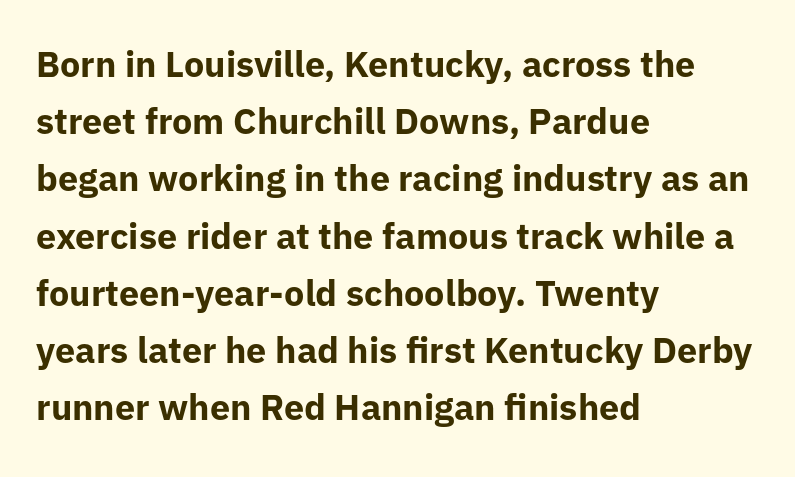
{"serif": "no", "italic": "no", "bold": "yes", "weight": "bold", "width": "normal", "stroke_contrast": "low", "x_height": "medium", "monospaced": "no", "underline": "no", "align": "left", "line_spacing": "normal", "line_spacing_ratio": 1.59, "letter_spacing": "normal", "letter_spacing_em": 0.0, "glyph_px": 36}
